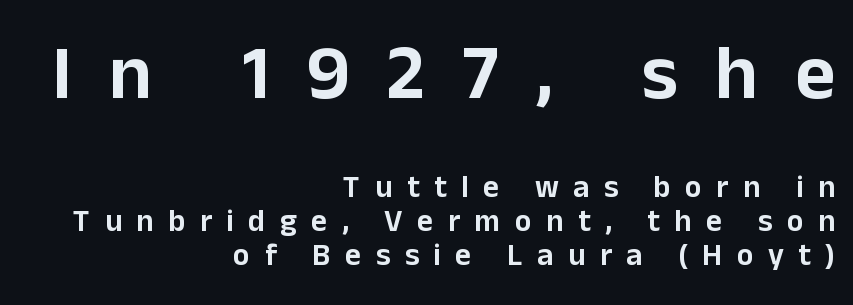
The image shows 78 px sans-serif type, upright; set right-aligned, tight line spacing (1.09x), unusually wide letter spacing (+0.47 em), not underlined; the first (top) block is 2.52x larger; low stroke contrast and a medium x-height.
